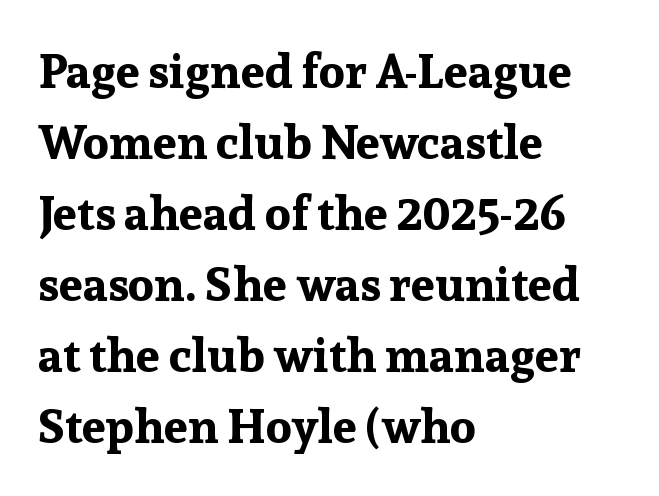
The image shows 48 px bold serif type, upright; set left-aligned, normal line spacing (1.48x), normal letter spacing, not underlined; low stroke contrast and a medium x-height.
